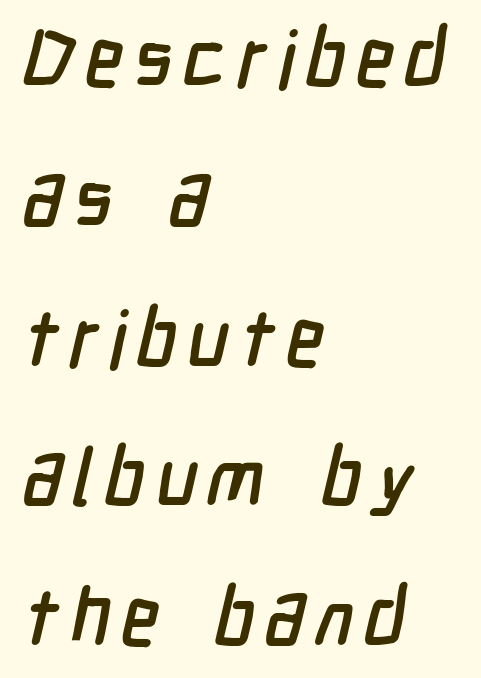
Line starts are locked; line ends wander. Here the designer chose a conventional face with non-uniform glyph widths. Underlining? Definitely not there. Type style note: lacks serifs.
